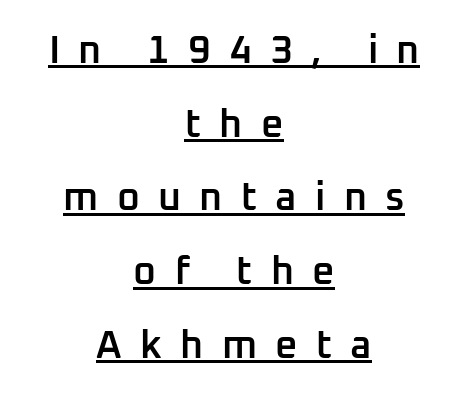
{"serif": "no", "italic": "no", "bold": "semi", "weight": "semibold", "width": "normal", "stroke_contrast": "low", "x_height": "medium", "monospaced": "no", "underline": "yes", "align": "center", "line_spacing_ratio": 1.89, "letter_spacing": "wide", "letter_spacing_em": 0.47, "glyph_px": 39}
